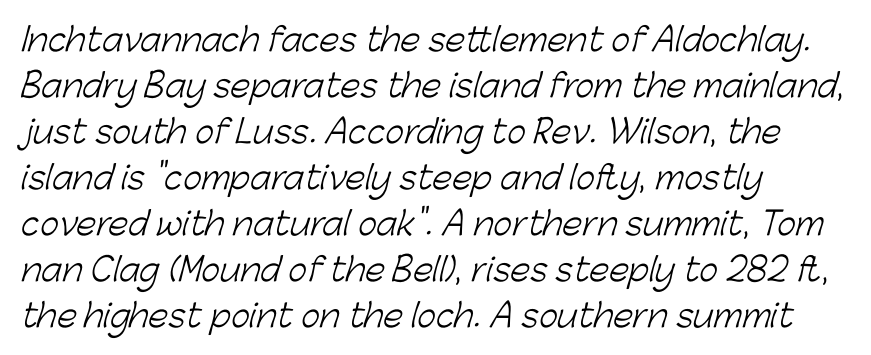
{"serif": "no", "bold": "no", "weight": "light", "width": "normal", "stroke_contrast": "low", "x_height": "medium", "monospaced": "no", "underline": "no", "align": "left", "line_spacing": "normal", "line_spacing_ratio": 1.44, "letter_spacing": "normal", "letter_spacing_em": 0.0, "glyph_px": 32}
